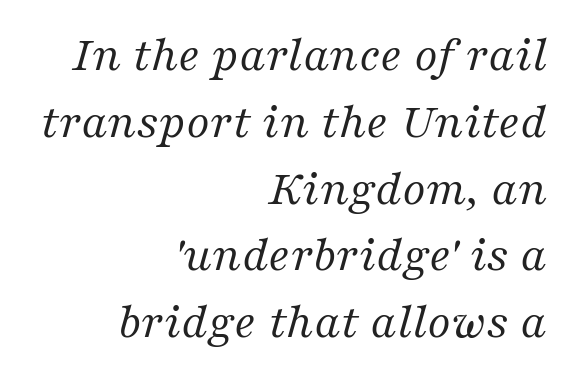
Q: Is the text bold? A: No.
Q: Is the text italic (slanted)? A: Yes, it leans right by about 16 degrees.
Q: Is the typeface a serif or a sans-serif typeface? A: Serif.
Q: Is the text underlined? A: No.
Q: How is the paragraph aligned? A: Right-aligned.
Q: Is the spacing between letters normal or unusually wide? A: Normal.
Q: Is the spacing between lines tight, normal or loose? A: Normal.
Q: Width (condensed, normal, or wide)? A: Normal.
Q: Stroke contrast? A: Medium.
Q: x-height? A: Medium.
Q: Monospaced? A: No.
